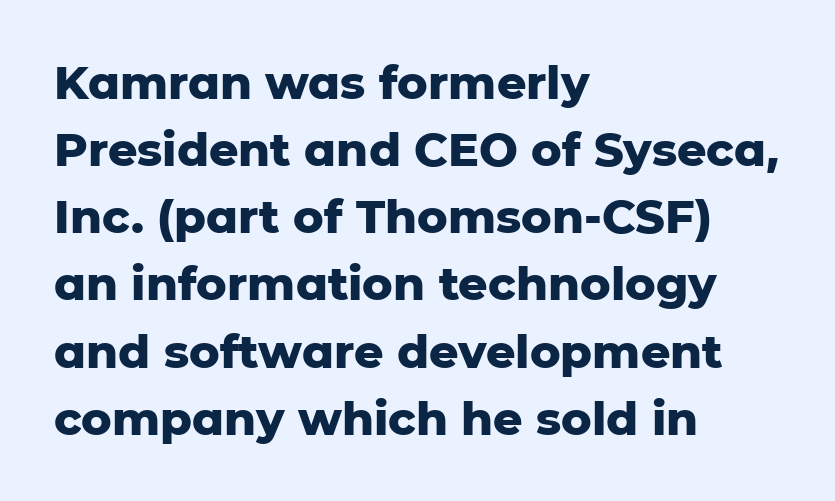
The image shows 46 px heavy sans-serif type, upright; set left-aligned, normal line spacing (1.46x), normal letter spacing, not underlined; low stroke contrast and a medium x-height.
